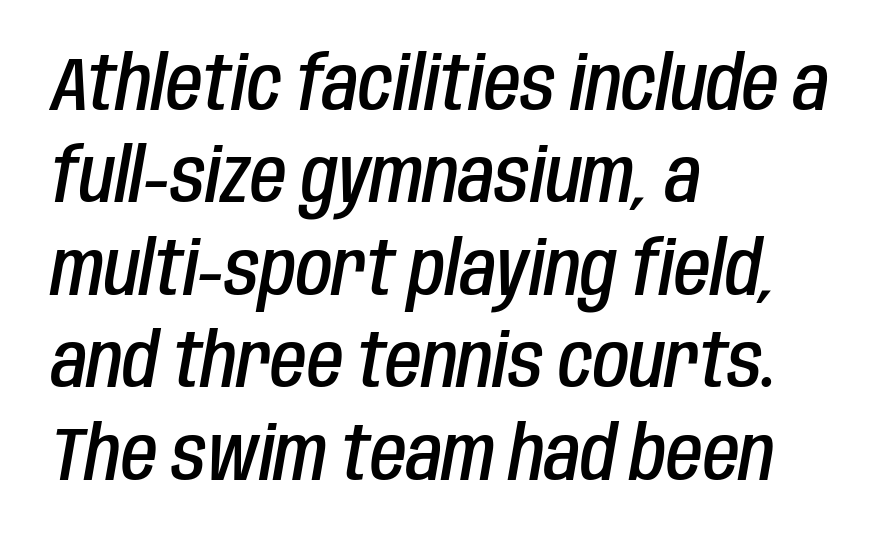
The image shows 74 px semibold, condensed type, italic (leaning right); set left-aligned, normal line spacing (1.25x), normal letter spacing, not underlined; low stroke contrast and a large x-height.
